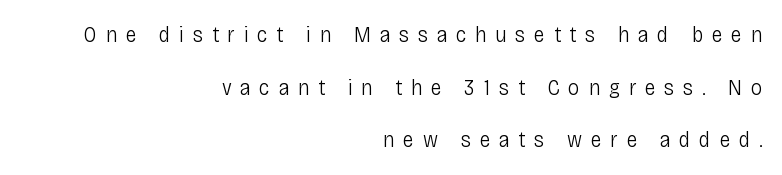
The image shows 23 px text type, upright; set right-aligned, loose line spacing (2.29x), unusually wide letter spacing (+0.38 em), not underlined.
